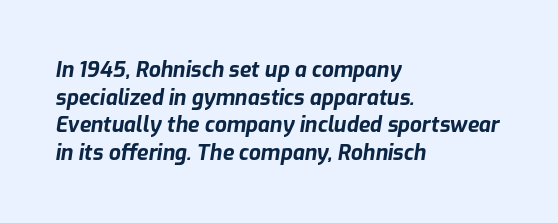
Compared with typical paragraphs, the rows here are spaced about the same. The axis of the letterforms is tilted away from vertical. The type is set solid horizontally, with unmodified tracking. Words float on clear page, feet unadorned. The typesetter chose a ragged-right arrangement here.
